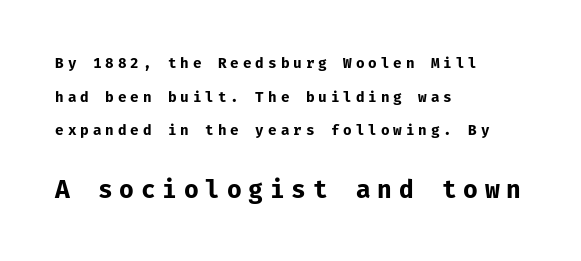
{"italic": "no", "bold": "yes", "underline": "no", "align": "left", "line_spacing": "loose", "line_spacing_ratio": 2.4, "letter_spacing": "wide", "letter_spacing_em": 0.28, "larger_block": "second", "size_ratio": 1.71, "glyph_px": 24}
